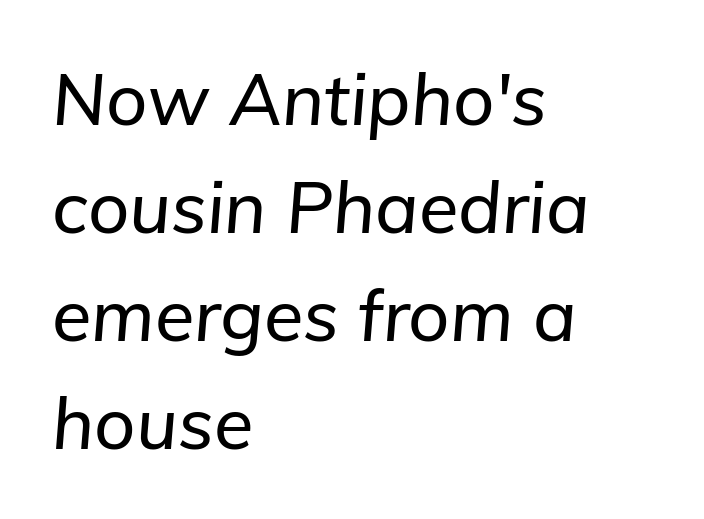
Q: Is the text italic (slanted)? A: Yes, it leans right by about 5 degrees.
Q: Is the text underlined? A: No.
Q: How is the paragraph aligned? A: Left-aligned.
Q: Is the spacing between letters normal or unusually wide? A: Normal.
Q: Is the spacing between lines tight, normal or loose? A: Normal.
Q: Width (condensed, normal, or wide)? A: Normal.
Q: Stroke contrast? A: Low.
Q: x-height? A: Medium.
Q: Monospaced? A: No.
